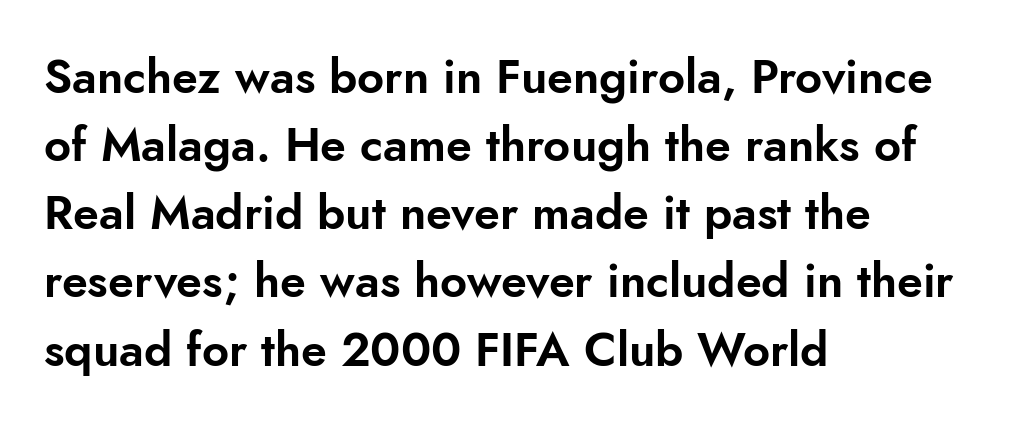
The image shows 47 px sans-serif type, upright; set left-aligned, normal line spacing (1.45x), normal letter spacing, not underlined; low stroke contrast and a small x-height.
